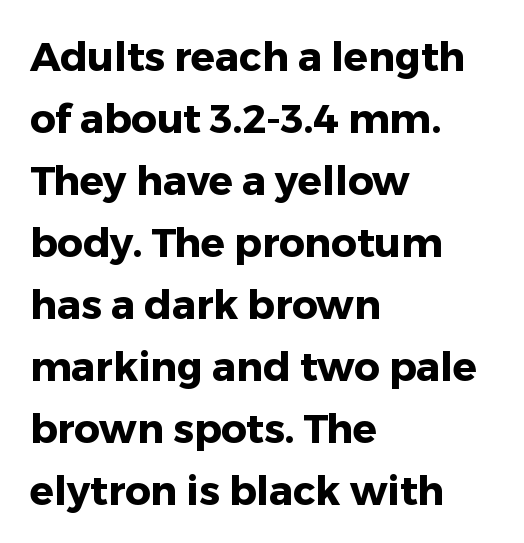
Compared with typical body copy, the letter spacing here is the same. Characters remain perfectly vertical along every line. If you drew a ruler down the left edge, every line would touch it. Underline: absent. Typographically, this falls in the sans-serif category. The passage shown is emphatically bold.
